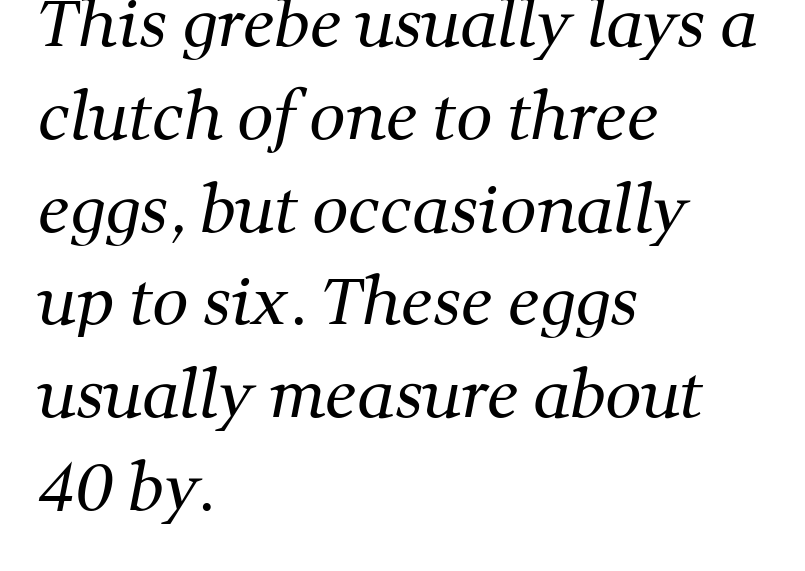
These lines are composed in type with serifs. Underlining? Definitely not there. This rendering leaves character spacing at its baseline value. The lines sit at an ordinary, default distance from one another.
